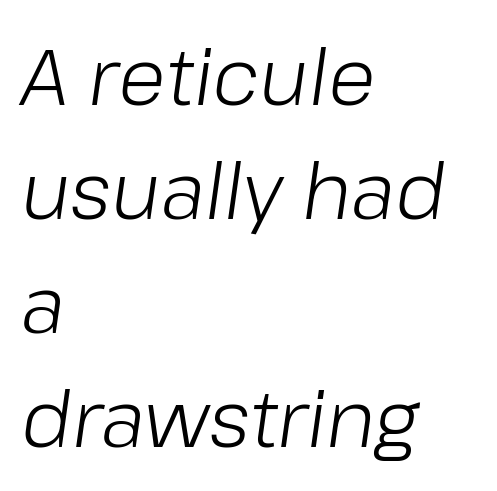
The image shows 78 px light type, italic (leaning right); set left-aligned, normal line spacing (1.46x), normal letter spacing, not underlined; low stroke contrast and a medium x-height.
